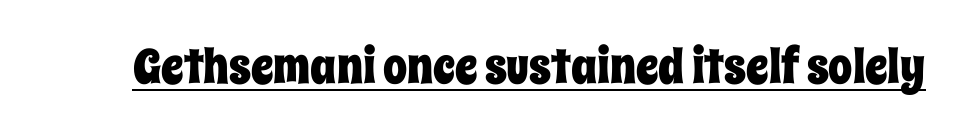
The image shows 48 px condensed type, upright; set normal letter spacing, underlined; low stroke contrast and a large x-height.
